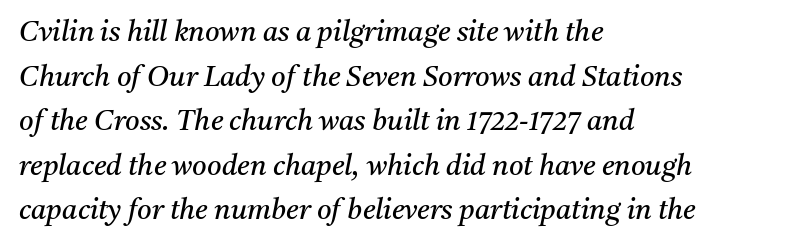
Q: Is the text bold? A: No.
Q: Is the text italic (slanted)? A: Yes, it leans right by about 11 degrees.
Q: Is the typeface a serif or a sans-serif typeface? A: Serif.
Q: Is the text underlined? A: No.
Q: How is the paragraph aligned? A: Left-aligned.
Q: Is the spacing between letters normal or unusually wide? A: Normal.
Q: Is the spacing between lines tight, normal or loose? A: Normal.
Q: Width (condensed, normal, or wide)? A: Normal.
Q: Stroke contrast? A: Medium.
Q: x-height? A: Medium.
Q: Monospaced? A: No.
